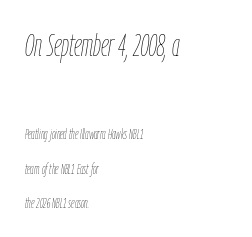
The image shows 31 px thin, condensed type, italic (leaning right); set left-aligned, loose line spacing (2.44x), normal letter spacing, not underlined; the first (top) block is 2.21x larger; low stroke contrast and a medium x-height.
